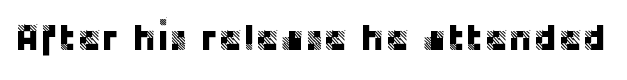
Rule under the text: the space is simply empty. Notice how the stems are strictly vertical — no italics here. The letters advance in unequal steps, a hallmark of proportional type. Nothing sits at the stroke ends, so this counts as sans-serif. Look at the tracking — it's just the regular setting, nothing added.
